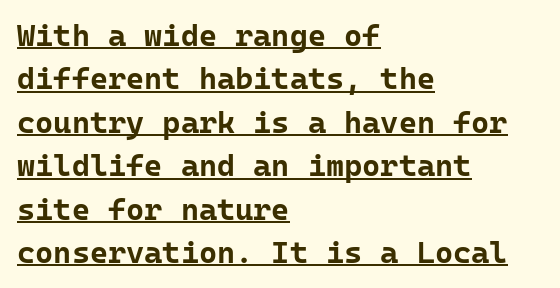
The image shows 31 px bold sans-serif type, upright, monospaced; set left-aligned, normal line spacing (1.4x), normal letter spacing, underlined; low stroke contrast and a medium x-height.
